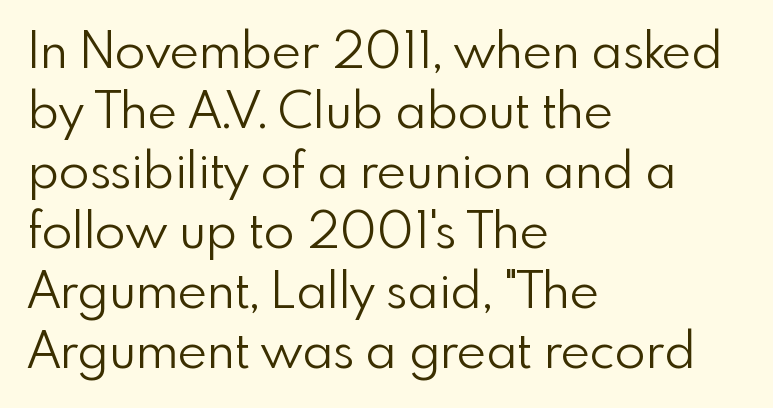
The image shows 50 px light sans-serif type, upright; set left-aligned, line spacing 1.2x, normal letter spacing, not underlined; low stroke contrast and a small x-height.
